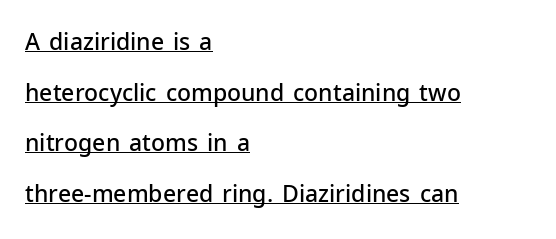
Q: Is the text bold? A: Semi-bold.
Q: Is the text italic (slanted)? A: No, it is upright.
Q: Is the text underlined? A: Yes.
Q: How is the paragraph aligned? A: Left-aligned.
Q: Is the spacing between letters normal or unusually wide? A: Normal.
Q: Is the spacing between lines tight, normal or loose? A: Loose.
